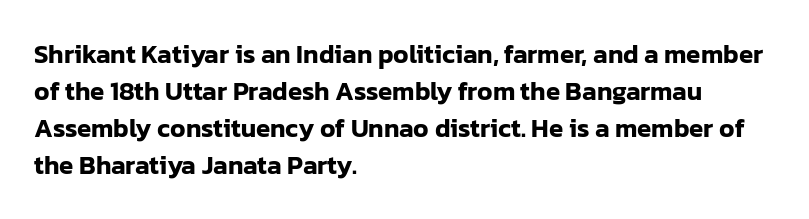
{"italic": "no", "underline": "no", "align": "left", "line_spacing": "normal", "line_spacing_ratio": 1.42, "letter_spacing": "normal", "letter_spacing_em": 0.0, "glyph_px": 26}
